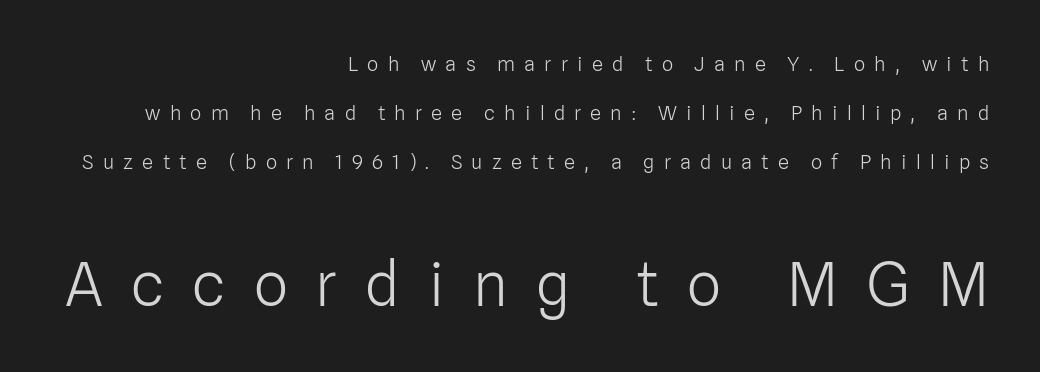
Q: Is the text bold? A: No.
Q: Is the text italic (slanted)? A: No, it is upright.
Q: Is the typeface a serif or a sans-serif typeface? A: Sans-serif.
Q: Is the text underlined? A: No.
Q: How is the paragraph aligned? A: Right-aligned.
Q: Is the spacing between letters normal or unusually wide? A: Unusually wide.
Q: Is the spacing between lines tight, normal or loose? A: Loose.
Q: Which block of text is set in a larger size, the first (top) or the second (bottom)? A: The second (bottom) one.
Q: Width (condensed, normal, or wide)? A: Normal.
Q: Stroke contrast? A: Low.
Q: x-height? A: Medium.
Q: Monospaced? A: No.
